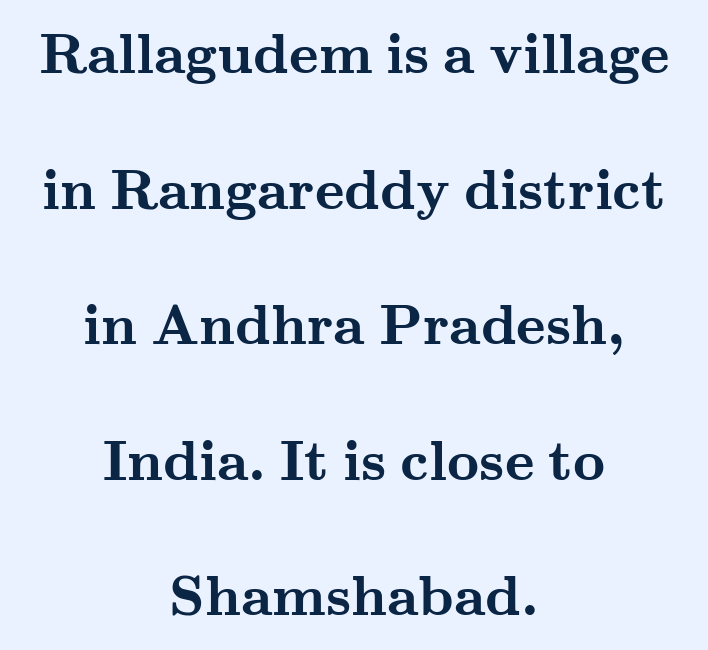
The image shows 56 px semibold, wide serif type, upright; set centered, loose line spacing (2.42x), normal letter spacing, not underlined; medium stroke contrast and a small x-height.
